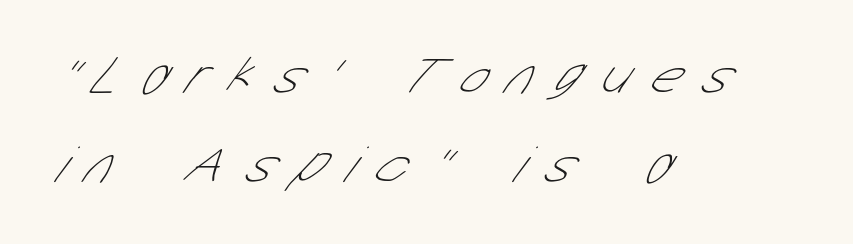
These lines are set flush left with a ragged right edge. Each letter keeps its own natural width here, so spacing adapts to shape. Nothing heavy about these letters — not bold at all. The zone under the glyphs is completely vacant.
